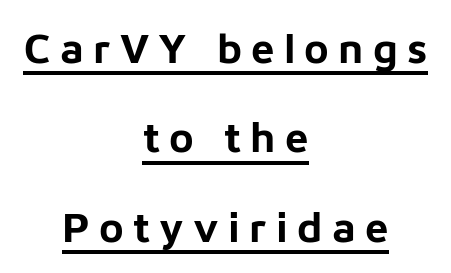
The image shows 42 px bold sans-serif type, upright; set centered, loose line spacing (2.13x), unusually wide letter spacing (+0.22 em), underlined; low stroke contrast and a medium x-height.
